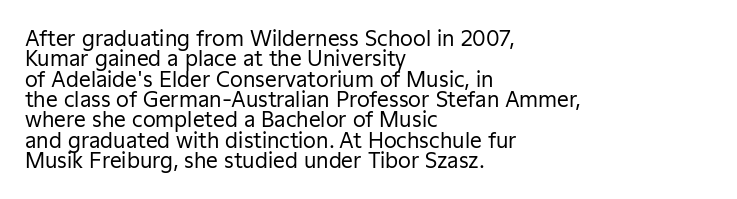
Here the glyphs are tracked normally, forming tight word shapes. Tall strokes in this sample are plumb rather than angled. Which margin do the lines hug? The left one — the right edge is uneven. Horizontal bands of white between lines are thin slivers. Descenders hang freely into open space.
